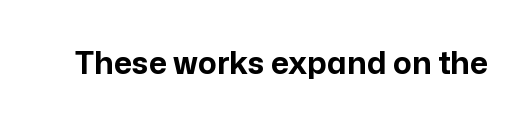
Q: Is the text bold? A: Yes.
Q: Is the text italic (slanted)? A: No, it is upright.
Q: Is the typeface a serif or a sans-serif typeface? A: Sans-serif.
Q: Is the text underlined? A: No.
Q: Is the spacing between letters normal or unusually wide? A: Normal.
Q: Width (condensed, normal, or wide)? A: Normal.
Q: Stroke contrast? A: Low.
Q: x-height? A: Medium.
Q: Monospaced? A: No.
